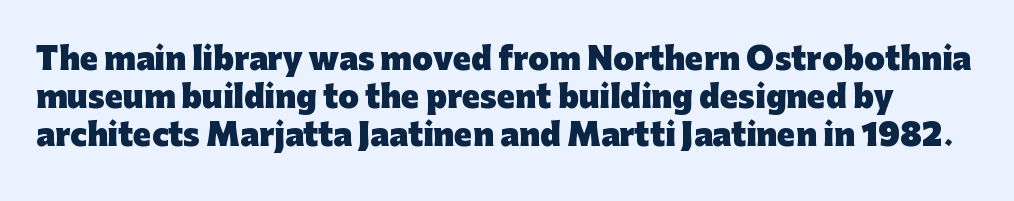
The image shows 30 px heavy sans-serif type, upright; set normal line spacing (1.27x), normal letter spacing, not underlined; low stroke contrast and a medium x-height.
